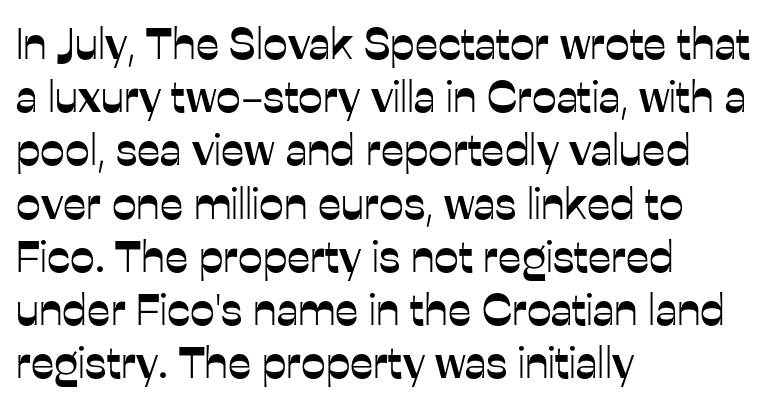
Just letters on the line, the space beneath them empty. The face used here is proportionally spaced, like ordinary book or web type. Tall strokes in this sample are plumb rather than angled. Tracking value appears to be zero — textbook default spacing. Note: no serifs on the glyphs.
